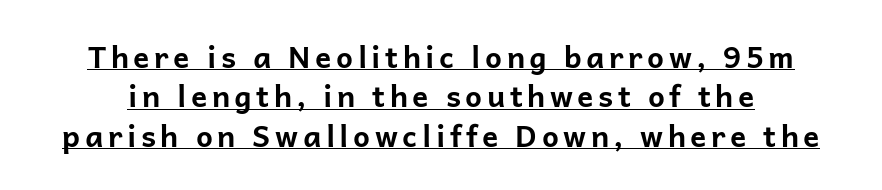
{"serif": "no", "italic": "no", "bold": "yes", "weight": "bold", "width": "normal", "stroke_contrast": "low", "x_height": "medium", "monospaced": "no", "underline": "yes", "line_spacing": "normal", "line_spacing_ratio": 1.31, "glyph_px": 30}
